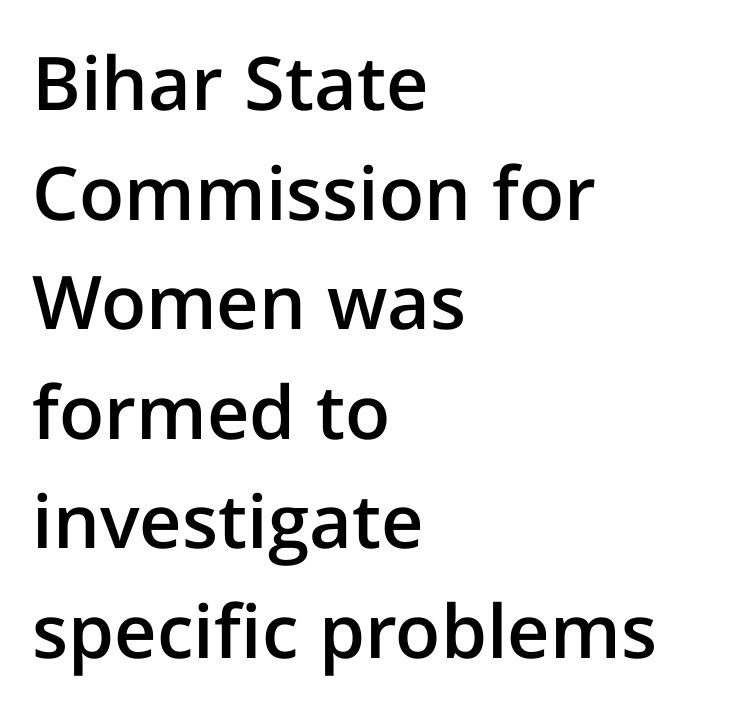
Q: Is the text bold? A: Semi-bold.
Q: Is the text italic (slanted)? A: No, it is upright.
Q: Is the typeface a serif or a sans-serif typeface? A: Sans-serif.
Q: Is the text underlined? A: No.
Q: How is the paragraph aligned? A: Left-aligned.
Q: Is the spacing between letters normal or unusually wide? A: Normal.
Q: Is the spacing between lines tight, normal or loose? A: Normal.
Q: Width (condensed, normal, or wide)? A: Normal.
Q: Stroke contrast? A: Low.
Q: x-height? A: Medium.
Q: Monospaced? A: No.
